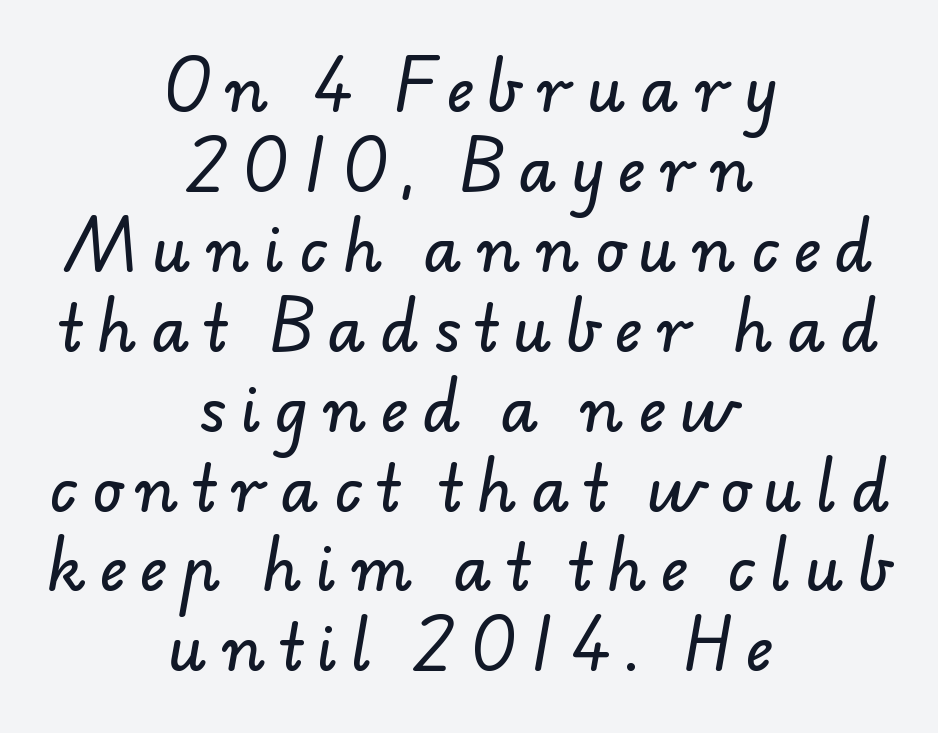
What stands out about the letter spacing? Its width — letters are far apart. How would I describe the line gaps? Plain and ordinary. The passage shown is typeset with a sans-serif family. Underlining? Definitely not there. Proportional: the letters do not fall into vertical columns.
